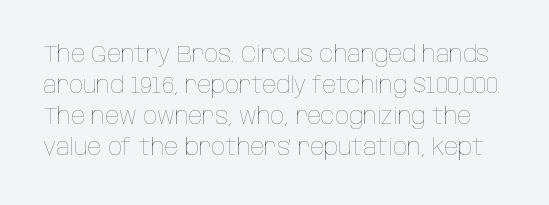
Q: Is the text bold? A: No.
Q: Is the text italic (slanted)? A: No, it is upright.
Q: Is the text underlined? A: No.
Q: Is the spacing between letters normal or unusually wide? A: Normal.
Q: Is the spacing between lines tight, normal or loose? A: Normal.
